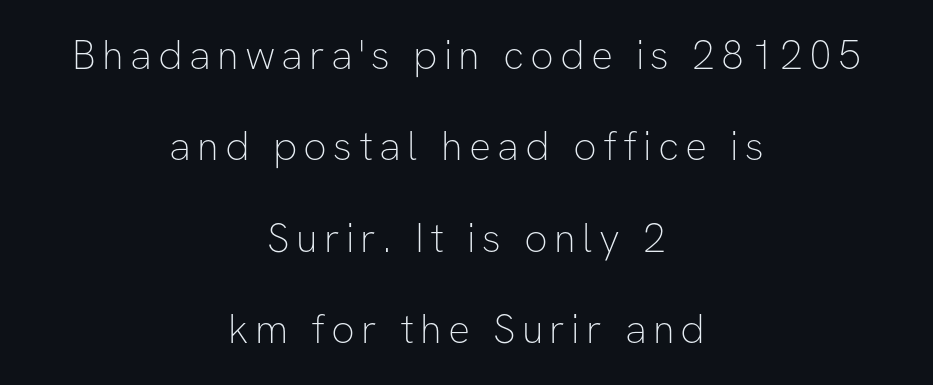
{"serif": "no", "italic": "no", "bold": "no", "weight": "thin", "width": "normal", "stroke_contrast": "low", "x_height": "medium", "monospaced": "no", "underline": "no", "align": "center", "line_spacing": "loose", "line_spacing_ratio": 2.23, "glyph_px": 41}
